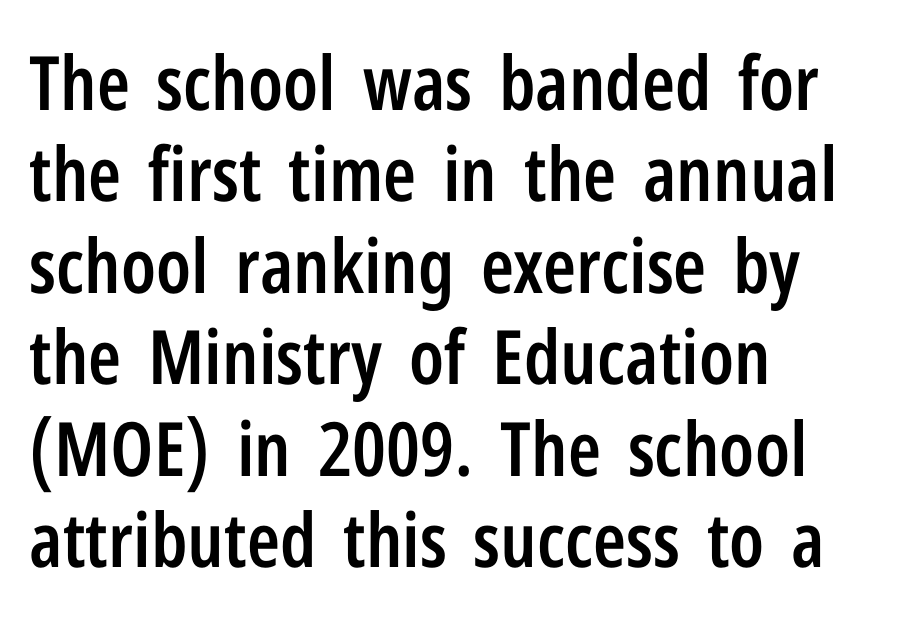
Each letter keeps its own natural width here, so spacing adapts to shape. Where is the straight margin? On the left. Every stem runs plumb, perpendicular to the baseline. Does extra space separate the letters? No, they use regular spacing. Glance below the letters and you will spot only blank space.
